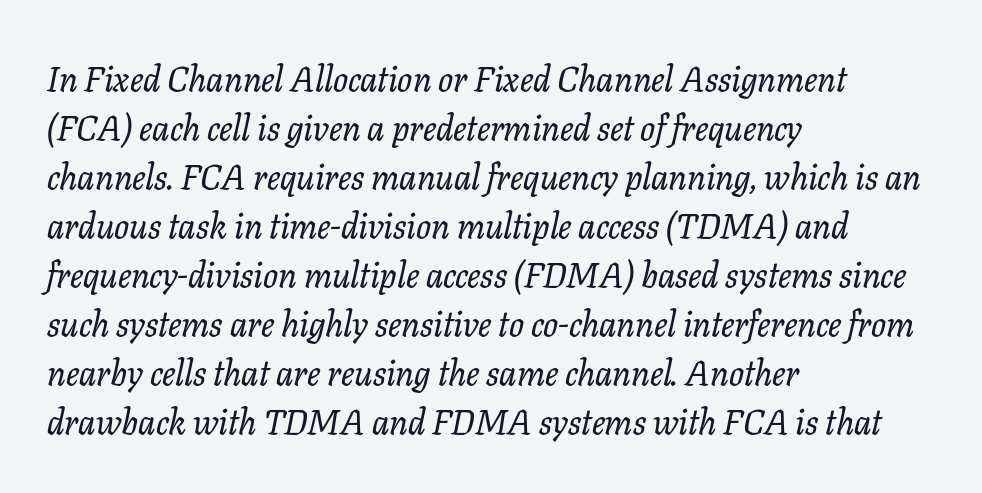
{"serif": "yes", "italic": "yes", "lean": "right", "slant_degrees": 11, "width": "normal", "stroke_contrast": "low", "x_height": "medium", "monospaced": "no", "underline": "no", "align": "left", "line_spacing": "normal", "line_spacing_ratio": 1.4, "letter_spacing": "normal", "letter_spacing_em": 0.0, "glyph_px": 35}
